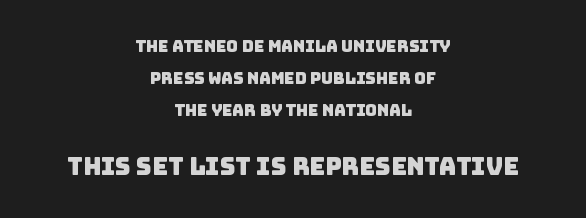
Q: Is the text underlined? A: No.
Q: How is the paragraph aligned? A: Centered.
Q: Is the spacing between letters normal or unusually wide? A: Normal.
Q: Is the spacing between lines tight, normal or loose? A: Loose.
Q: Which block of text is set in a larger size, the first (top) or the second (bottom)? A: The second (bottom) one.
